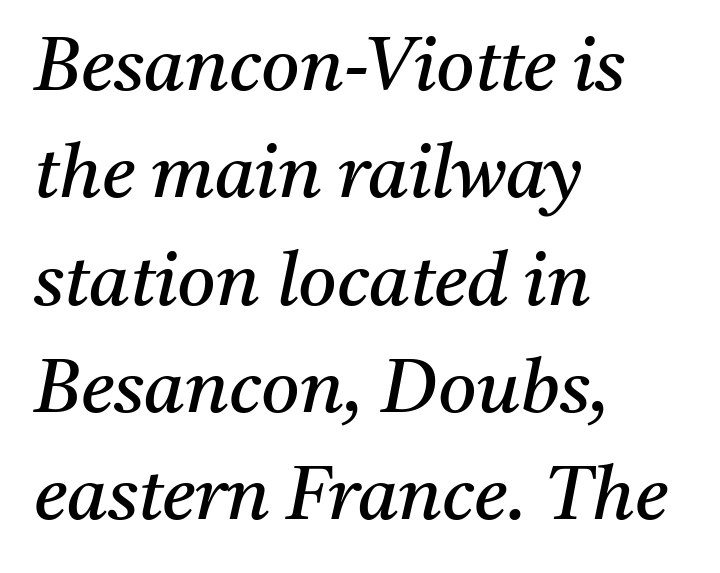
Weight class: somewhere from thin through regular. The block of text has a typical density, with ordinary space between rows. The rag falls on the right side of this text block. The rendering applies a slant to the glyphs.
